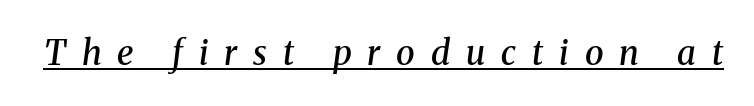
{"serif": "yes", "italic": "yes", "lean": "right", "slant_degrees": 8, "bold": "semi", "weight": "semibold", "width": "normal", "stroke_contrast": "medium", "x_height": "medium", "monospaced": "no", "underline": "yes", "letter_spacing": "wide", "letter_spacing_em": 0.47, "glyph_px": 34}
